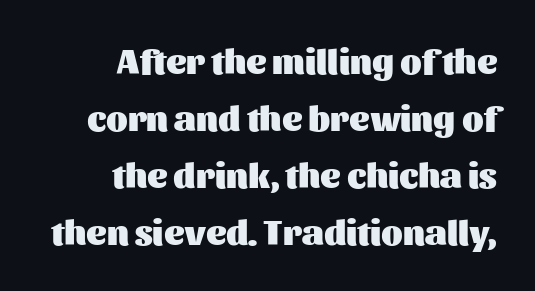
{"serif": "no", "italic": "no", "bold": "yes", "weight": "heavy", "width": "normal", "stroke_contrast": "medium", "x_height": "medium", "monospaced": "no", "underline": "no", "align": "right", "line_spacing": "normal", "line_spacing_ratio": 1.63, "letter_spacing": "normal", "letter_spacing_em": 0.0, "glyph_px": 35}
